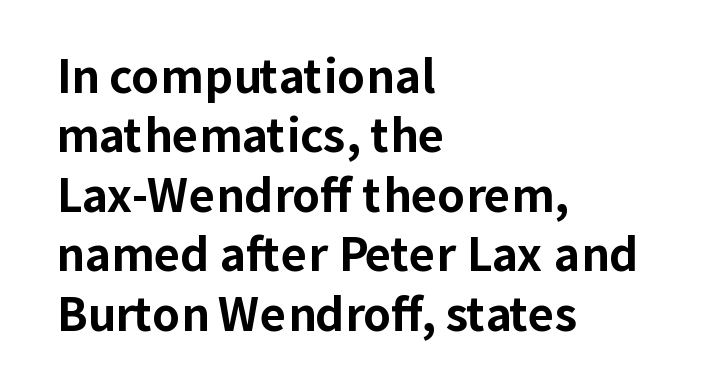
Q: Is the text bold? A: Yes.
Q: Is the text italic (slanted)? A: No, it is upright.
Q: Is the typeface a serif or a sans-serif typeface? A: Sans-serif.
Q: Is the text underlined? A: No.
Q: How is the paragraph aligned? A: Left-aligned.
Q: Is the spacing between letters normal or unusually wide? A: Normal.
Q: Is the spacing between lines tight, normal or loose? A: Normal.
Q: Width (condensed, normal, or wide)? A: Normal.
Q: Stroke contrast? A: Low.
Q: x-height? A: Medium.
Q: Monospaced? A: No.
